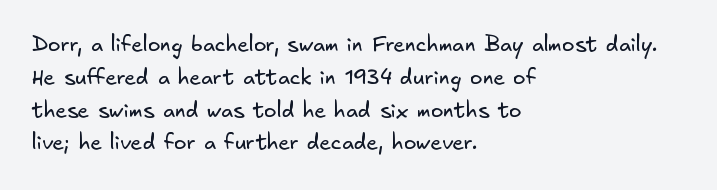
The image shows 21 px text type; set left-aligned, normal line spacing (1.56x), normal letter spacing, not underlined.
